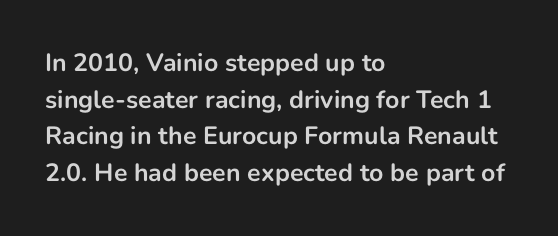
Q: Is the text bold? A: Yes.
Q: Is the text italic (slanted)? A: No, it is upright.
Q: Is the text underlined? A: No.
Q: How is the paragraph aligned? A: Left-aligned.
Q: Is the spacing between letters normal or unusually wide? A: Normal.
Q: Is the spacing between lines tight, normal or loose? A: Normal.
